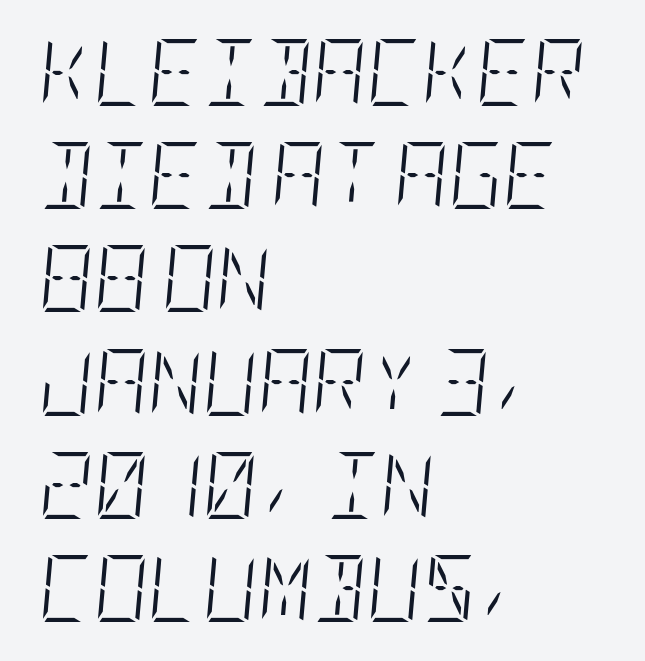
The image shows 67 px light, condensed type, italic (leaning right); set left-aligned, normal line spacing (1.54x), normal letter spacing, not underlined; low stroke contrast and a large x-height.
